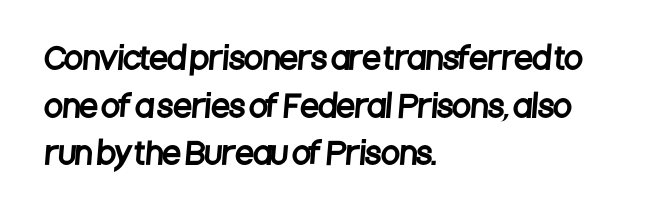
{"serif": "no", "width": "condensed", "stroke_contrast": "low", "x_height": "large", "monospaced": "no", "underline": "no", "align": "left", "line_spacing": "normal", "line_spacing_ratio": 1.59, "letter_spacing": "normal", "letter_spacing_em": 0.0, "glyph_px": 30}
